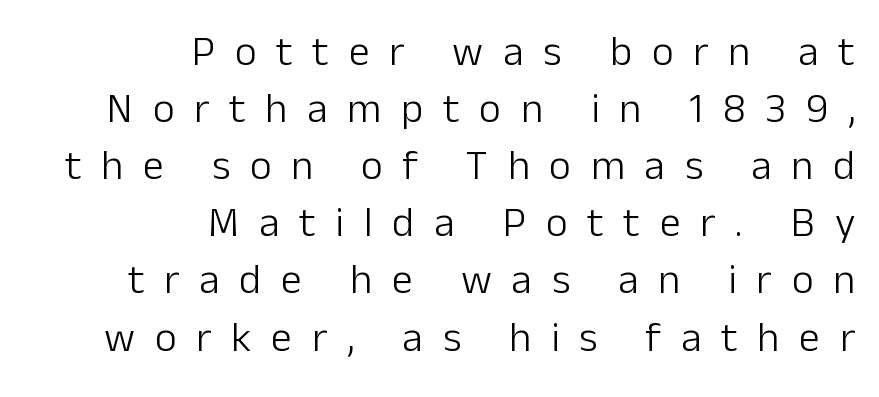
The letters stand straight up with perfectly vertical stems. One glance says typical: line gaps are just what's usual. A quiet, ordinary-to-light weight characterises the typeface. Quick note: underline off.
